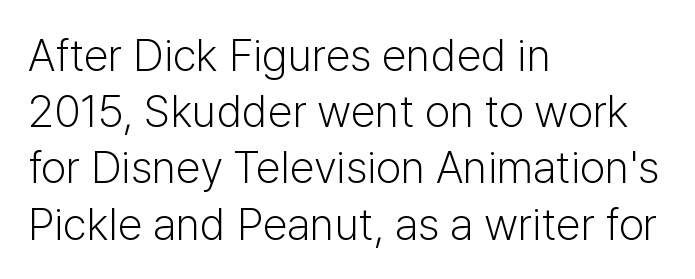
The image shows 45 px light sans-serif type, upright; set left-aligned, normal line spacing (1.25x), normal letter spacing, not underlined; low stroke contrast and a medium x-height.
